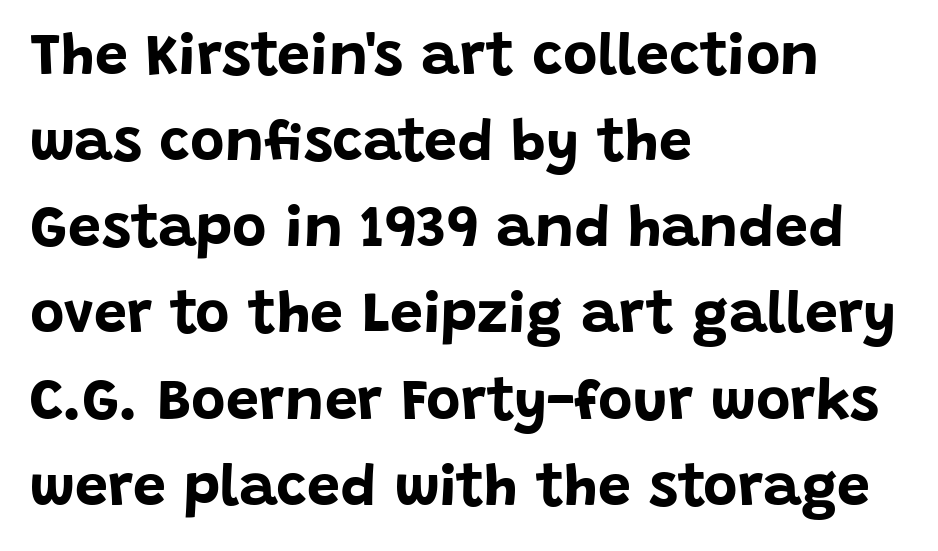
{"serif": "no", "italic": "no", "bold": "yes", "weight": "bold", "width": "normal", "stroke_contrast": "low", "x_height": "large", "monospaced": "no", "underline": "no", "align": "left", "line_spacing": "normal", "line_spacing_ratio": 1.46, "letter_spacing": "normal", "letter_spacing_em": 0.0, "glyph_px": 59}
